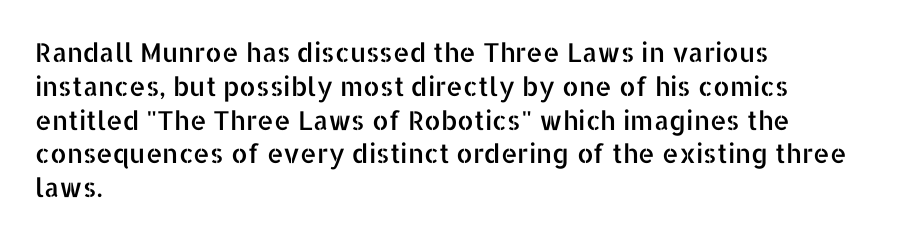
The image shows 26 px text type, upright; set left-aligned, normal line spacing (1.3x), normal letter spacing, not underlined.
